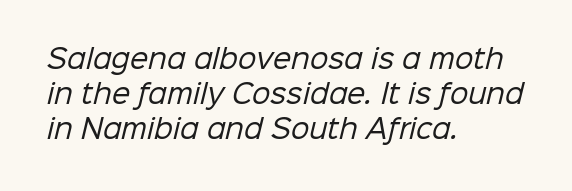
Q: Is the text bold? A: No.
Q: Is the text underlined? A: No.
Q: How is the paragraph aligned? A: Left-aligned.
Q: Is the spacing between letters normal or unusually wide? A: Normal.
Q: Is the spacing between lines tight, normal or loose? A: Normal.
